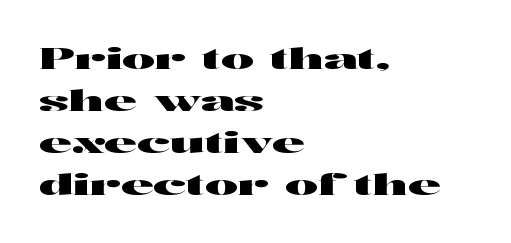
All the whitespace from short lines collects on the right. This sample keeps an unexceptional amount of space between lines. The letters advance in unequal steps, a hallmark of proportional type. These lines keep a tight, regular rhythm from letter to letter.
